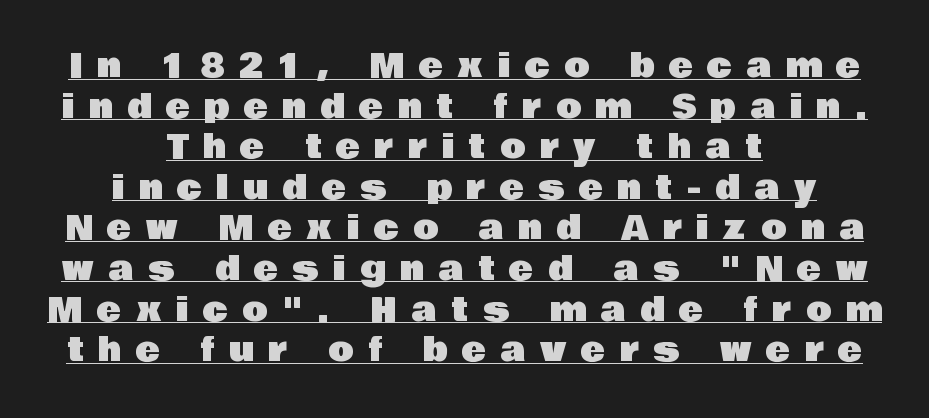
The image shows 33 px sans-serif type, upright; set centered, line spacing 1.23x, unusually wide letter spacing (+0.44 em), underlined; low stroke contrast and a large x-height.
